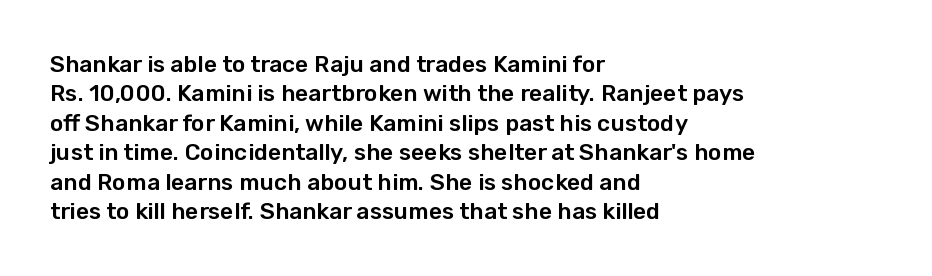
The image shows 23 px text type, upright; set left-aligned, normal line spacing (1.28x), normal letter spacing, not underlined.
